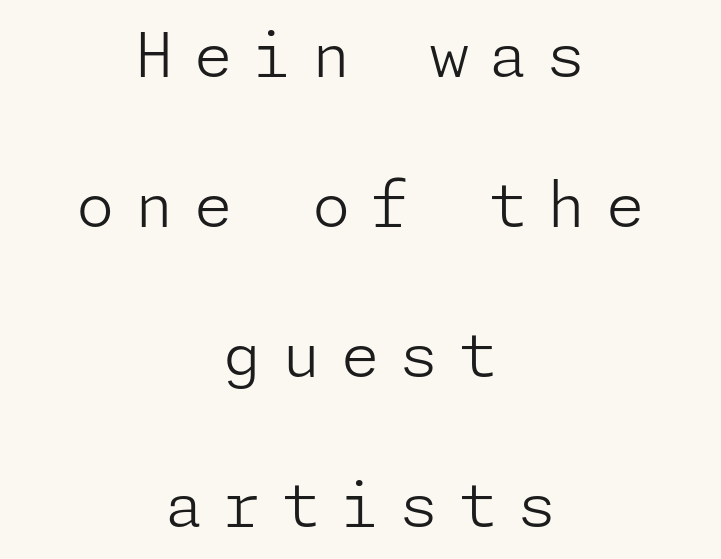
Tall strokes in this sample are plumb rather than angled. Check where the strokes stop: nothing finishes them off — pure sans. The passage is arranged like a title page — every line centered. Honestly, there is no underline to notice here at all. A typesetter would call this heavily tracked-out type.
